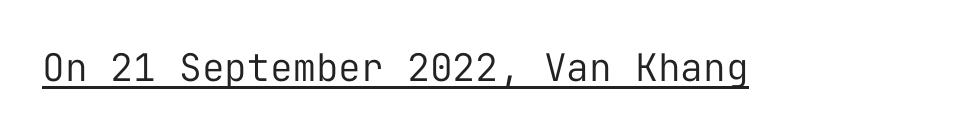
The passage shown is underscored from start to finish. Do the characters align in a grid? Yes, the font is monospaced. Ordinary non-slanted type is in use. The letterforms sit at book weight or below. No extra tracking has been applied to these lines. The rendering shows plain stroke endings on the letterforms — a sans-serif design.
